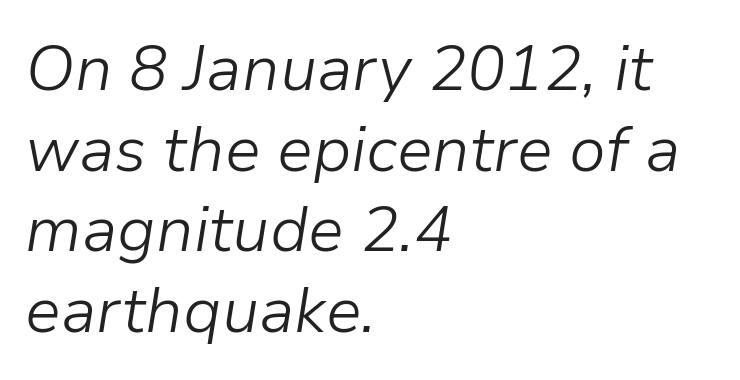
Leading matches the norm, producing a regular column. The line texture is even and compact thanks to regular tracking. The glyphs are unaccompanied by any horizontal stroke below them. Do the characters align in a grid? No, the font is proportional. Emphasis-style slanted type is in use.
